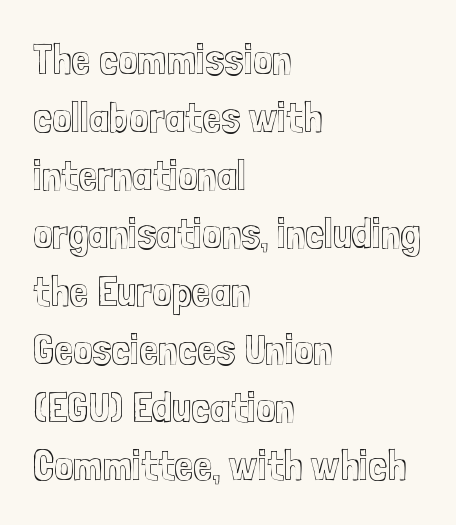
{"italic": "no", "width": "condensed", "x_height": "medium", "monospaced": "no", "underline": "no", "align": "left", "line_spacing": "normal", "line_spacing_ratio": 1.35, "letter_spacing": "normal", "letter_spacing_em": 0.0, "glyph_px": 43}
